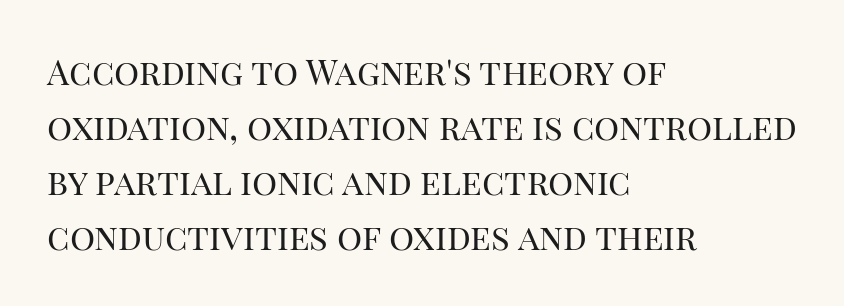
{"serif": "yes", "italic": "no", "bold": "no", "weight": "regular", "width": "normal", "stroke_contrast": "high", "x_height": "large", "monospaced": "no", "underline": "no", "align": "left", "line_spacing": "normal", "line_spacing_ratio": 1.57, "letter_spacing": "normal", "letter_spacing_em": 0.0, "glyph_px": 35}
